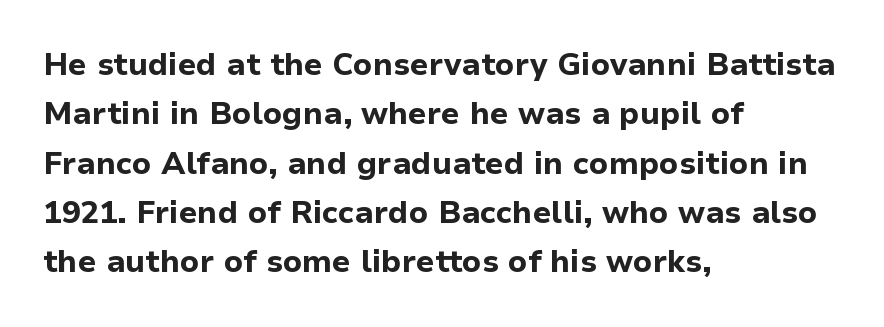
{"serif": "no", "italic": "no", "bold": "yes", "weight": "bold", "width": "normal", "stroke_contrast": "low", "x_height": "medium", "monospaced": "no", "underline": "no", "align": "left", "line_spacing": "normal", "line_spacing_ratio": 1.59, "letter_spacing": "normal", "letter_spacing_em": 0.0, "glyph_px": 31}
